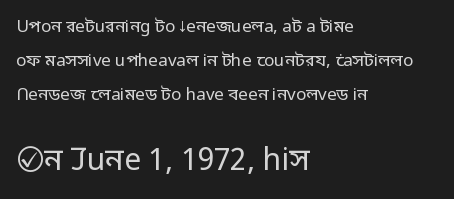
Do the letters lean? They stand straight. Decoration check: the copy has no underline. The face used here is rendered with its standard letterfit. Nothing sits at the stroke ends, so this counts as sans-serif. Letters have the restrained weight of plain body copy at most.
